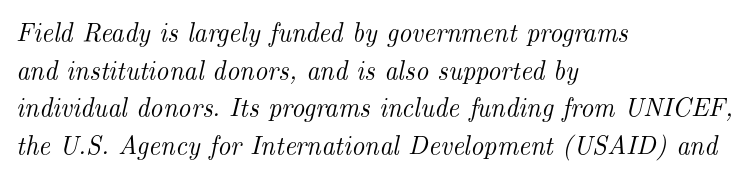
{"italic": "yes", "lean": "right", "slant_degrees": 14, "underline": "no", "align": "left", "line_spacing": "normal", "line_spacing_ratio": 1.45, "letter_spacing": "normal", "letter_spacing_em": 0.0, "glyph_px": 26}
